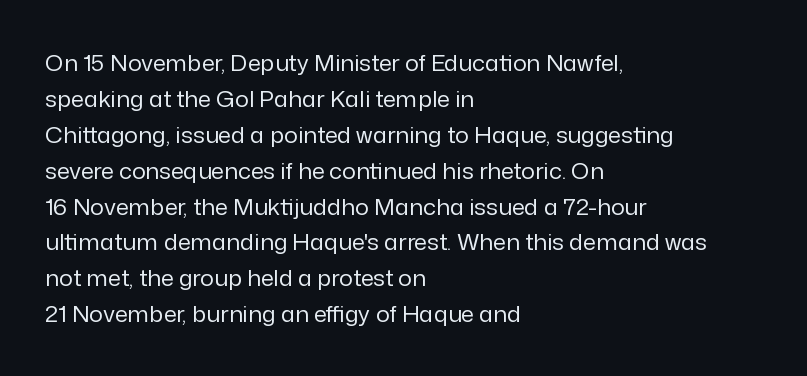
{"italic": "no", "bold": "no", "underline": "no", "align": "left", "line_spacing": "normal", "line_spacing_ratio": 1.56, "letter_spacing": "normal", "letter_spacing_em": 0.0, "glyph_px": 23}
